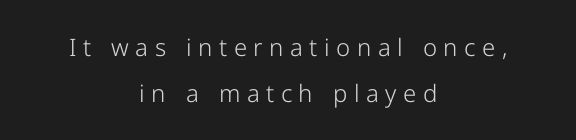
Is the letter spacing exaggerated? Yes — the characters are pushed far apart. Clear beneath every line of the passage. Letters have the restrained weight of plain body copy at most. The designer dialed line spacing up above the default. The compositor balanced each line on the midline.
